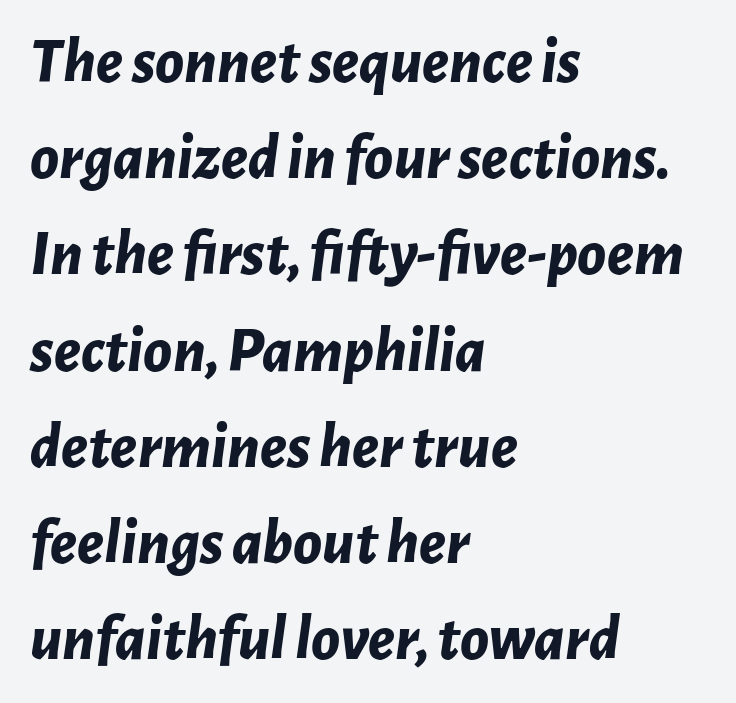
Q: Is the text bold? A: Yes.
Q: Is the text italic (slanted)? A: Yes, it leans right by about 7 degrees.
Q: Is the text underlined? A: No.
Q: How is the paragraph aligned? A: Left-aligned.
Q: Is the spacing between letters normal or unusually wide? A: Normal.
Q: Is the spacing between lines tight, normal or loose? A: Normal.
Q: Width (condensed, normal, or wide)? A: Normal.
Q: Stroke contrast? A: Low.
Q: x-height? A: Medium.
Q: Monospaced? A: No.
